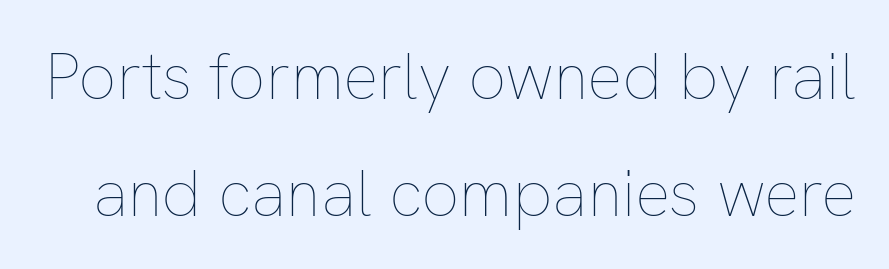
Q: Is the text bold? A: No.
Q: Is the text italic (slanted)? A: No, it is upright.
Q: Is the text underlined? A: No.
Q: Is the spacing between letters normal or unusually wide? A: Normal.
Q: Width (condensed, normal, or wide)? A: Normal.
Q: Stroke contrast? A: Low.
Q: x-height? A: Medium.
Q: Monospaced? A: No.
